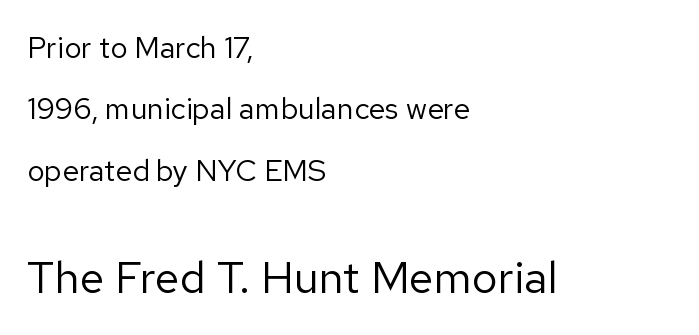
Q: Is the text bold? A: No.
Q: Is the text italic (slanted)? A: No, it is upright.
Q: Is the typeface a serif or a sans-serif typeface? A: Sans-serif.
Q: Is the text underlined? A: No.
Q: How is the paragraph aligned? A: Left-aligned.
Q: Is the spacing between letters normal or unusually wide? A: Normal.
Q: Is the spacing between lines tight, normal or loose? A: Loose.
Q: Which block of text is set in a larger size, the first (top) or the second (bottom)? A: The second (bottom) one.
Q: Width (condensed, normal, or wide)? A: Normal.
Q: Stroke contrast? A: Low.
Q: x-height? A: Medium.
Q: Monospaced? A: No.
